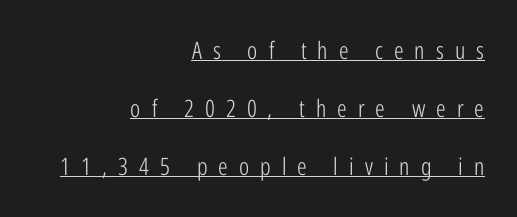
Q: Is the text bold? A: No.
Q: Is the text italic (slanted)? A: No, it is upright.
Q: Is the text underlined? A: Yes.
Q: How is the paragraph aligned? A: Right-aligned.
Q: Is the spacing between letters normal or unusually wide? A: Unusually wide.
Q: Is the spacing between lines tight, normal or loose? A: Loose.
